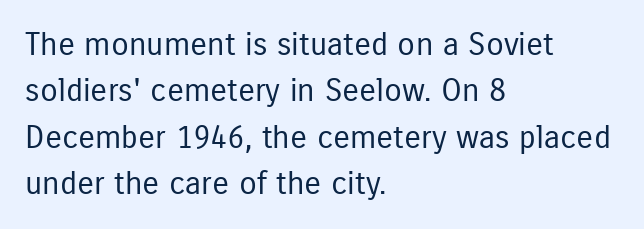
The image shows 32 px regular-weight, condensed sans-serif type, upright; set left-aligned, normal line spacing (1.45x), normal letter spacing, not underlined; low stroke contrast and a medium x-height.
